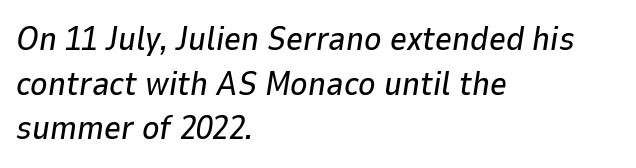
{"italic": "yes", "lean": "right", "slant_degrees": 9, "width": "normal", "stroke_contrast": "low", "x_height": "medium", "monospaced": "no", "underline": "no", "align": "left", "line_spacing": "normal", "line_spacing_ratio": 1.35, "letter_spacing": "normal", "letter_spacing_em": 0.0, "glyph_px": 33}
